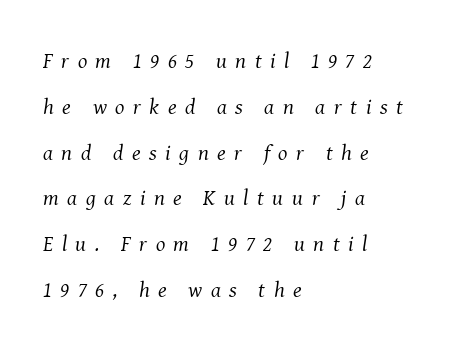
No letter is thick-stroked: the sample isn't bold. The setting favours the left margin, as ordinary paragraphs usually do. Designer's note — italics engaged. A great deal of white space separates one row of letters from the next. Characters follow at a spacing far wider than the type designer built in. The baseline area is clear.
